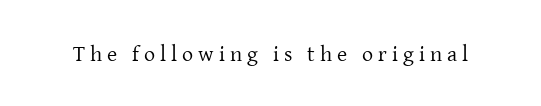
Q: Is the text bold? A: No.
Q: Is the text italic (slanted)? A: No, it is upright.
Q: Is the text underlined? A: No.
Q: Is the spacing between letters normal or unusually wide? A: Unusually wide.
